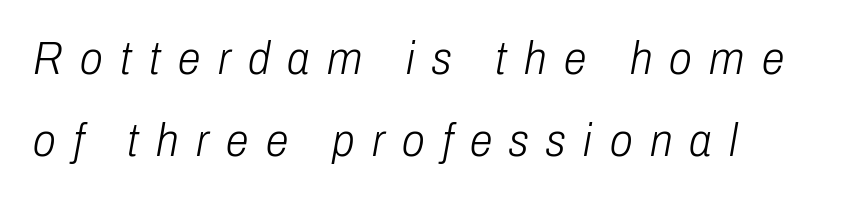
Q: Is the text bold? A: No.
Q: Is the text italic (slanted)? A: Yes, it leans right by about 10 degrees.
Q: Is the text underlined? A: No.
Q: Is the spacing between letters normal or unusually wide? A: Unusually wide.
Q: Width (condensed, normal, or wide)? A: Condensed.
Q: Stroke contrast? A: Low.
Q: x-height? A: Medium.
Q: Monospaced? A: No.
